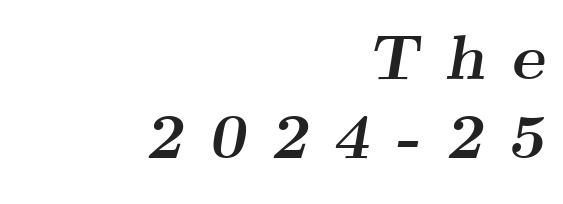
The image shows 64 px semibold, wide serif type, italic (leaning right); set right-aligned, line spacing 1.24x, unusually wide letter spacing (+0.4 em), not underlined; medium stroke contrast and a small x-height.
